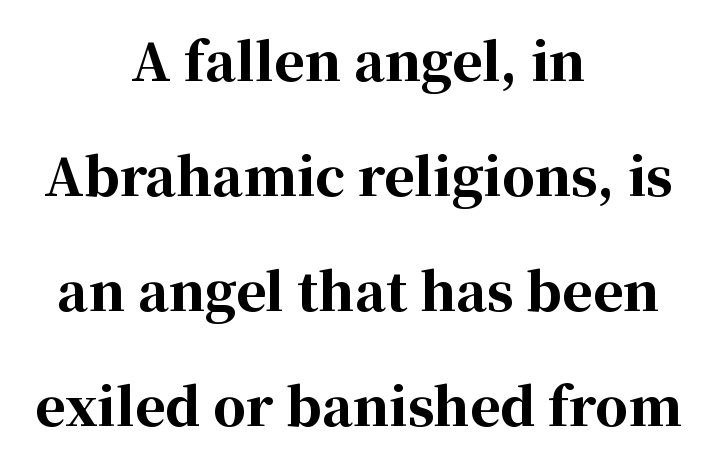
The image shows 52 px bold serif type, upright; set centered, loose line spacing (2.21x), normal letter spacing, not underlined; high stroke contrast and a medium x-height.
